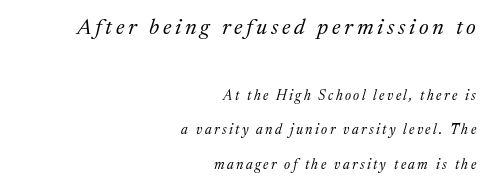
Leading is clearly above the norm, producing a sparse column. No chunkiness to these letters — they're not bold. Any mark beneath the type? The region is blank. Does the bottom block carry the larger type? No, the top block does.
